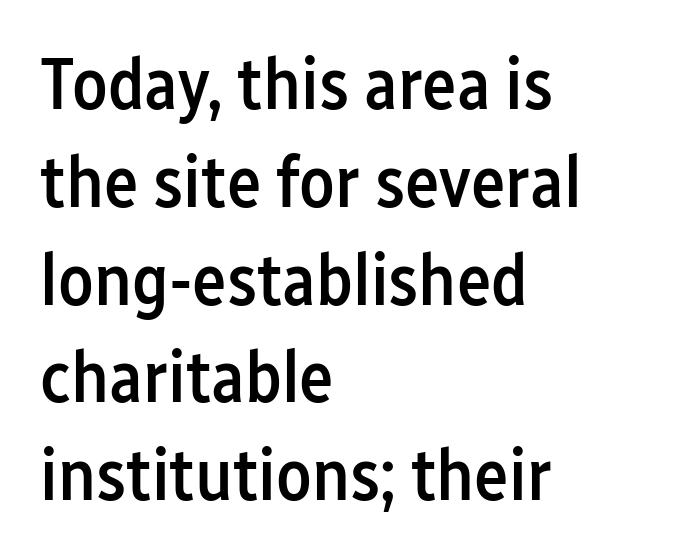
The image shows 73 px semibold, condensed sans-serif type, upright; set left-aligned, normal line spacing (1.34x), normal letter spacing, not underlined; low stroke contrast and a medium x-height.
